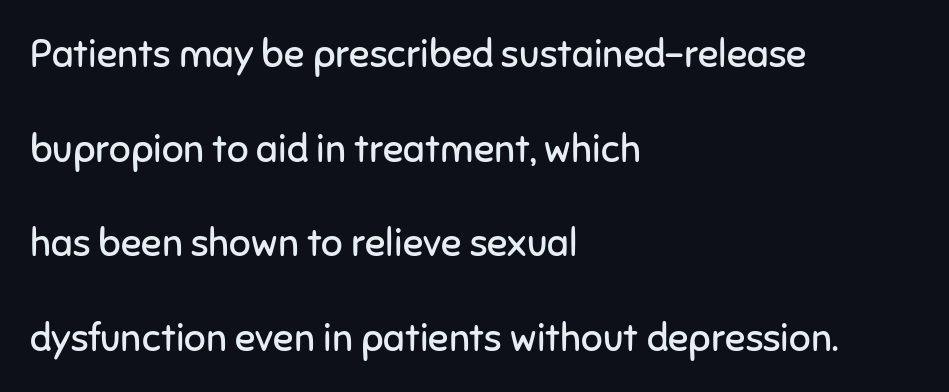
The image shows 38 px regular-weight sans-serif type, upright; set left-aligned, loose line spacing (2.49x), normal letter spacing, not underlined; low stroke contrast and a medium x-height.
